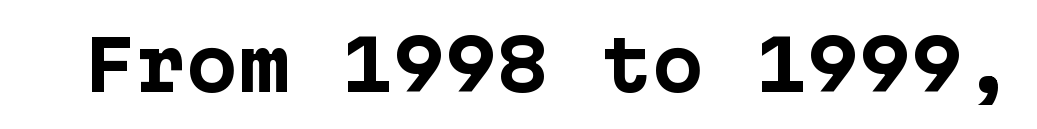
Q: Is the text bold? A: Yes.
Q: Is the text italic (slanted)? A: No, it is upright.
Q: Is the typeface a serif or a sans-serif typeface? A: Sans-serif.
Q: Is the text underlined? A: No.
Q: Is the spacing between letters normal or unusually wide? A: Normal.
Q: Width (condensed, normal, or wide)? A: Normal.
Q: Stroke contrast? A: Low.
Q: x-height? A: Medium.
Q: Monospaced? A: Yes.
